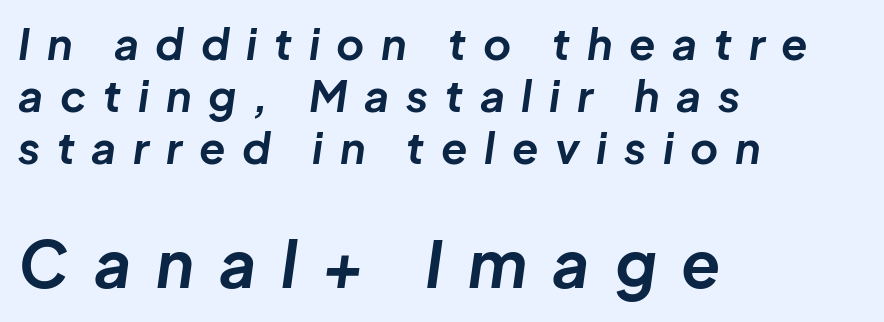
Letters rest on an invisible, unmarked baseline. The letters advance in unequal steps, a hallmark of proportional type. Observe the wide spacing: letters keep a clear distance from each other. Caption: bold face, heavy strokes.
